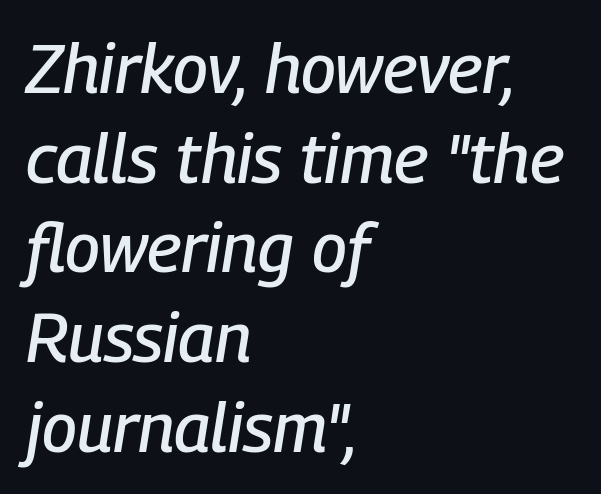
The image shows 69 px condensed type, italic (leaning right); set left-aligned, normal line spacing (1.3x), normal letter spacing, not underlined; low stroke contrast and a medium x-height.
